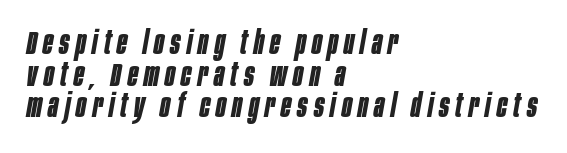
{"italic": "yes", "lean": "right", "slant_degrees": 10, "bold": "yes", "weight": "bold", "width": "condensed", "stroke_contrast": "low", "x_height": "large", "monospaced": "no", "underline": "no", "align": "left", "line_spacing": "tight", "line_spacing_ratio": 0.96, "glyph_px": 33}
